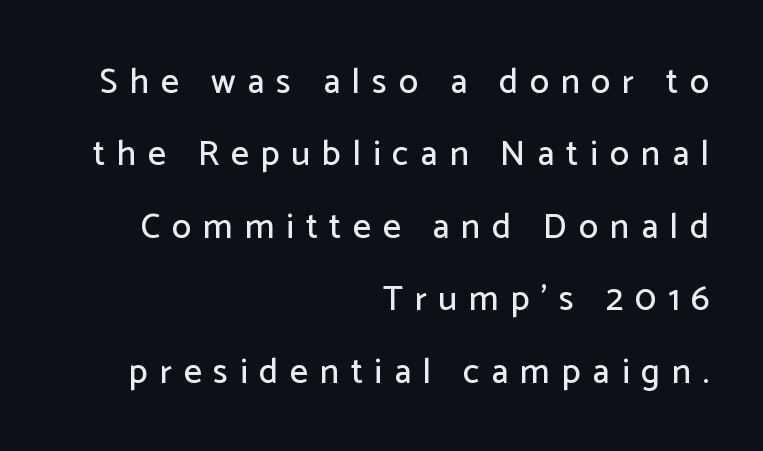
{"serif": "no", "italic": "no", "width": "normal", "stroke_contrast": "low", "x_height": "medium", "monospaced": "no", "underline": "no", "align": "right", "line_spacing": "loose", "line_spacing_ratio": 2.07, "letter_spacing": "wide", "letter_spacing_em": 0.34, "glyph_px": 35}
